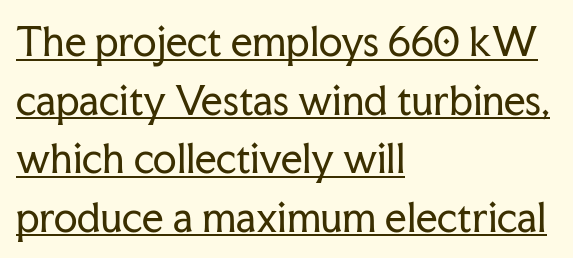
Q: Is the text bold? A: No.
Q: Is the text italic (slanted)? A: No, it is upright.
Q: Is the typeface a serif or a sans-serif typeface? A: Serif.
Q: Is the text underlined? A: Yes.
Q: How is the paragraph aligned? A: Left-aligned.
Q: Is the spacing between letters normal or unusually wide? A: Normal.
Q: Is the spacing between lines tight, normal or loose? A: Normal.
Q: Width (condensed, normal, or wide)? A: Normal.
Q: Stroke contrast? A: Low.
Q: x-height? A: Medium.
Q: Monospaced? A: No.
